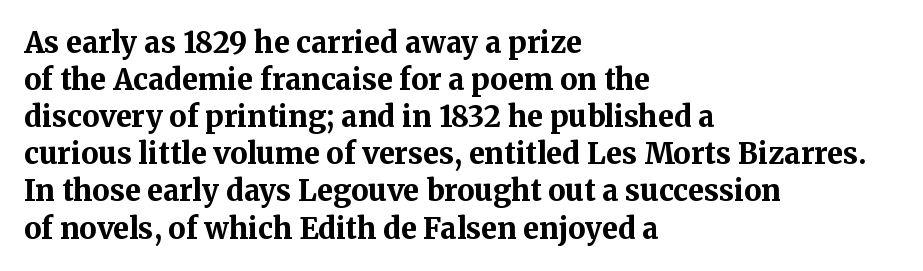
The image shows 29 px bold serif type, upright; set left-aligned, normal line spacing (1.28x), normal letter spacing, not underlined; medium stroke contrast and a medium x-height.
